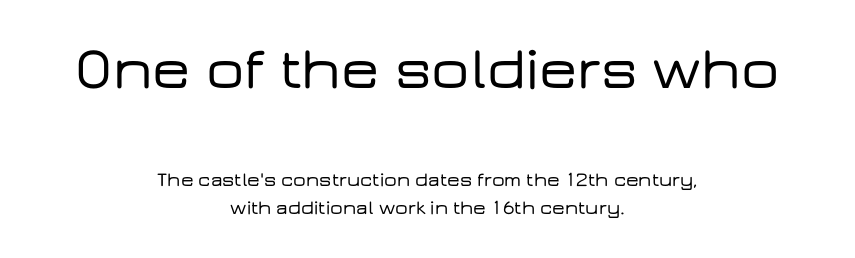
Is this a sans? Yes — the strokes have no serifs. Beneath every word, the page is bare. The first block has been scaled up relative to the second. Normally led — the rows are evenly, conventionally spaced.
